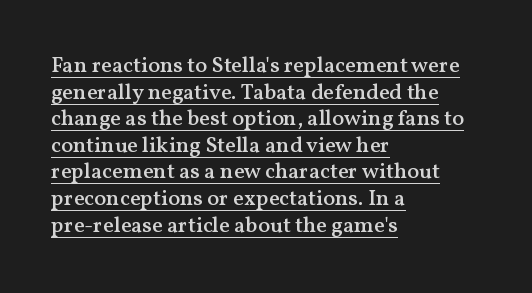
Q: Is the text bold? A: Semi-bold.
Q: Is the text italic (slanted)? A: No, it is upright.
Q: Is the text underlined? A: Yes.
Q: How is the paragraph aligned? A: Left-aligned.
Q: Is the spacing between letters normal or unusually wide? A: Normal.
